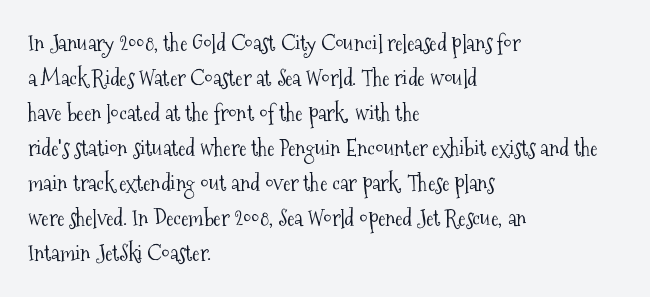
Q: Is the text bold? A: No.
Q: Is the text italic (slanted)? A: No, it is upright.
Q: Is the text underlined? A: No.
Q: How is the paragraph aligned? A: Left-aligned.
Q: Is the spacing between letters normal or unusually wide? A: Normal.
Q: Is the spacing between lines tight, normal or loose? A: Normal.
